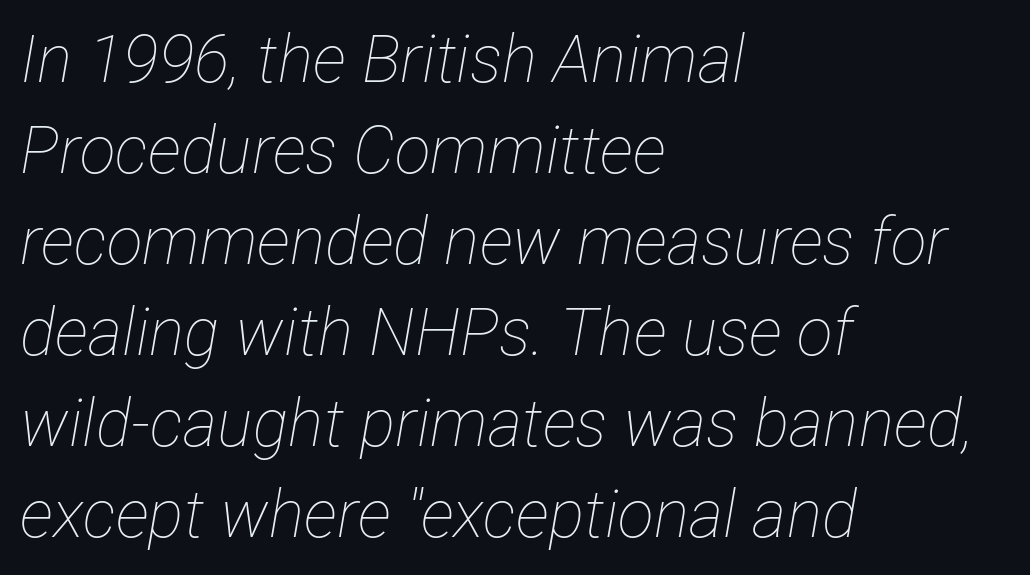
Bold? No — there's no thickening of the strokes. The rendering uses natural spacing where letterforms have individual widths. Whoever set this chose a conventional vertical rhythm. Horizontal alignment here is leftward, the default for most running prose.
